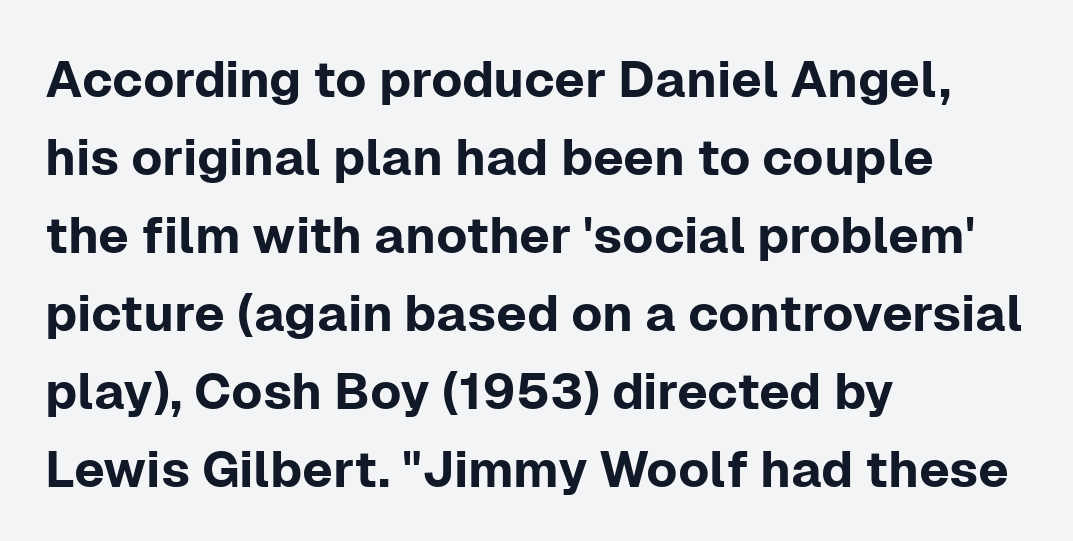
Honestly, the letter spacing is just normal — you wouldn't notice it. Is this a sans? Yes — the strokes have no serifs. The glyphs are unaccompanied by any horizontal stroke below them. The lines are quadded left. This sample has the flowing, uneven cadence of proportional lettering.
